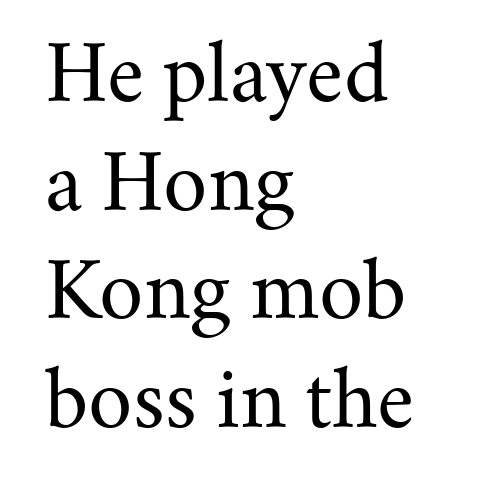
Do the letters lean? They stand straight. Note the varied advance widths — an 'i' is clearly narrower than an 'm'. Reading down the block, your eye returns to a fixed left position each line. Letterform terminals end in serifs throughout the passage. How would I describe the line gaps? Plain and ordinary.
